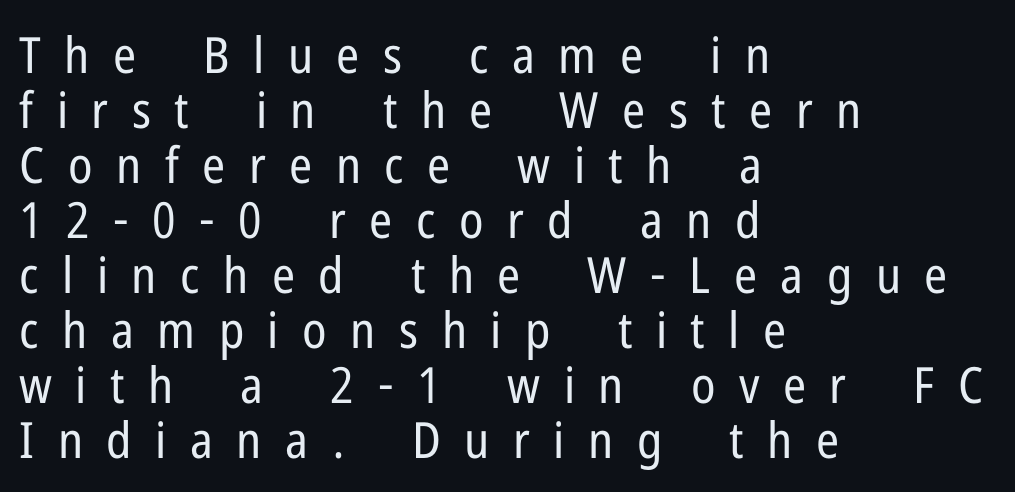
Q: Is the text bold? A: No.
Q: Is the text italic (slanted)? A: No, it is upright.
Q: Is the typeface a serif or a sans-serif typeface? A: Sans-serif.
Q: Is the text underlined? A: No.
Q: How is the paragraph aligned? A: Left-aligned.
Q: Is the spacing between letters normal or unusually wide? A: Unusually wide.
Q: Is the spacing between lines tight, normal or loose? A: Tight.
Q: Width (condensed, normal, or wide)? A: Condensed.
Q: Stroke contrast? A: Low.
Q: x-height? A: Medium.
Q: Monospaced? A: No.
